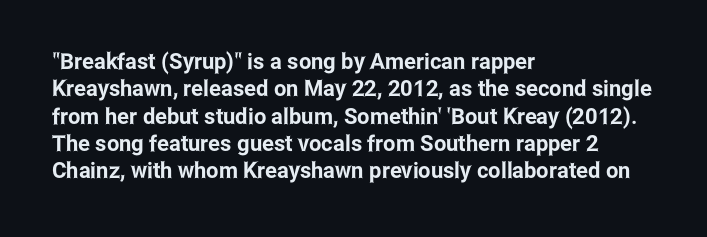
Q: Is the text italic (slanted)? A: No, it is upright.
Q: Is the text underlined? A: No.
Q: How is the paragraph aligned? A: Left-aligned.
Q: Is the spacing between letters normal or unusually wide? A: Normal.
